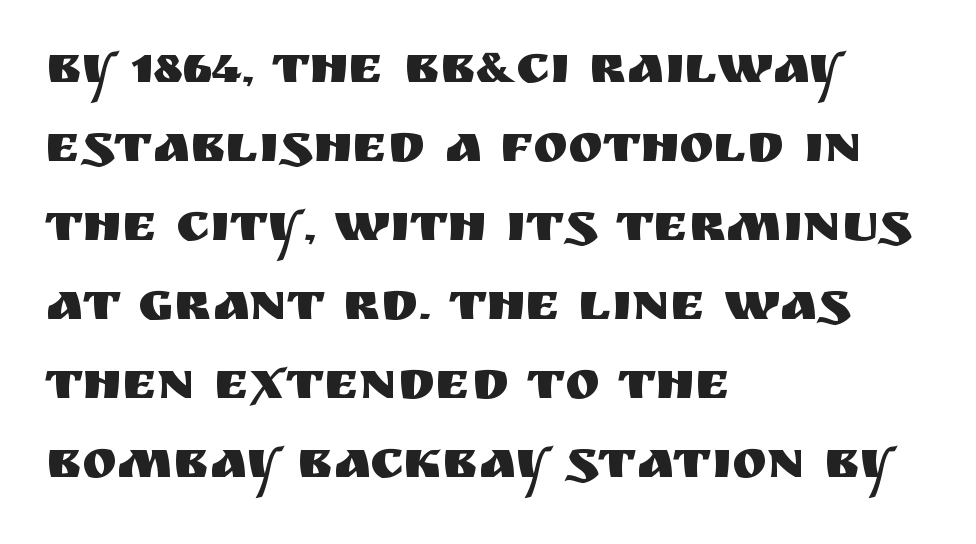
{"serif": "no", "italic": "no", "width": "normal", "stroke_contrast": "medium", "x_height": "large", "monospaced": "no", "underline": "no", "align": "left", "line_spacing": "normal", "line_spacing_ratio": 1.49, "letter_spacing": "normal", "letter_spacing_em": 0.0, "glyph_px": 53}
